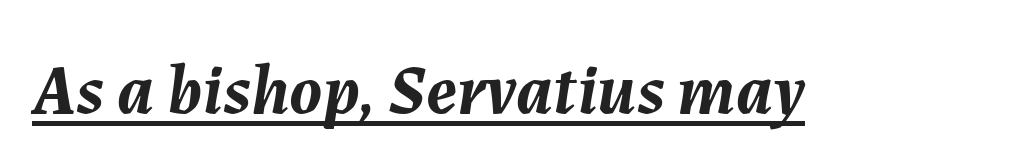
The image shows 71 px semibold type, italic (leaning right); set normal letter spacing, underlined; medium stroke contrast and a medium x-height.
